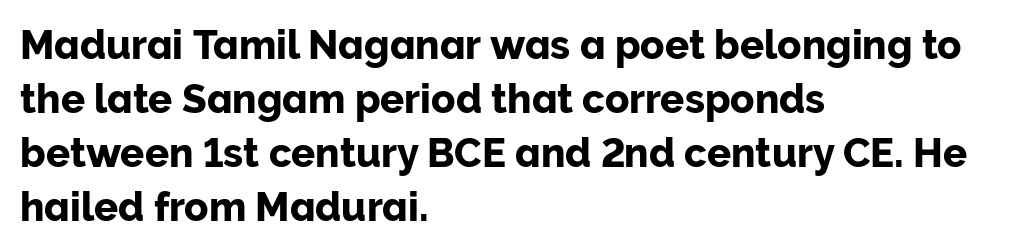
The image shows 40 px sans-serif type, upright; set left-aligned, normal line spacing (1.35x), normal letter spacing, not underlined; low stroke contrast and a medium x-height.
